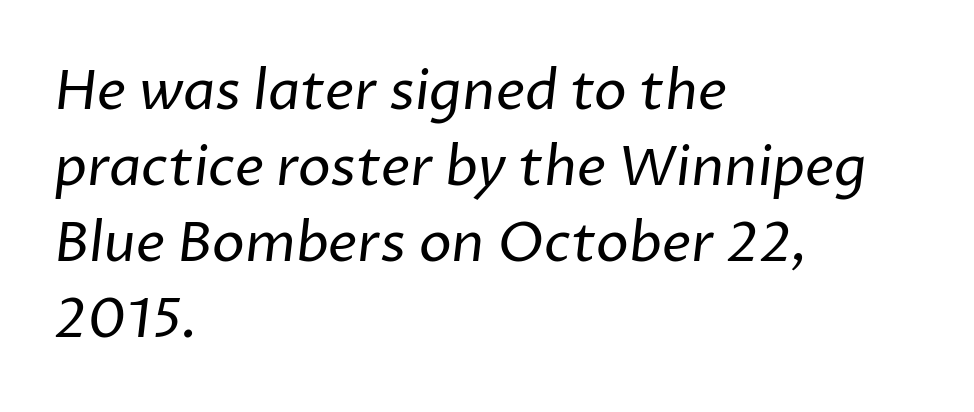
This sample has the flowing, uneven cadence of proportional lettering. Note: no serifs on the glyphs. A typesetter would call this zero additional tracking. The foot of each line stays bare and open. No extra ink here — the face is not bold.
